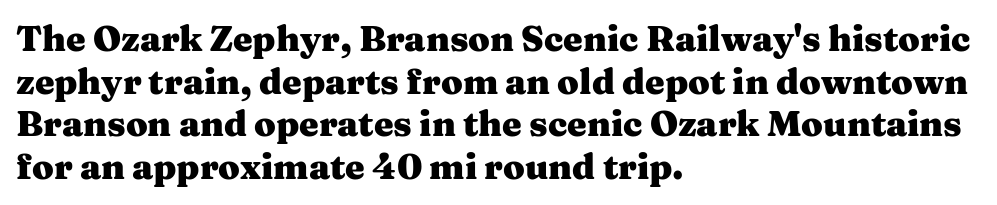
Q: Is the text bold? A: Yes.
Q: Is the text italic (slanted)? A: No, it is upright.
Q: Is the typeface a serif or a sans-serif typeface? A: Serif.
Q: Is the text underlined? A: No.
Q: How is the paragraph aligned? A: Left-aligned.
Q: Is the spacing between letters normal or unusually wide? A: Normal.
Q: Width (condensed, normal, or wide)? A: Wide.
Q: Stroke contrast? A: Medium.
Q: x-height? A: Medium.
Q: Monospaced? A: No.
